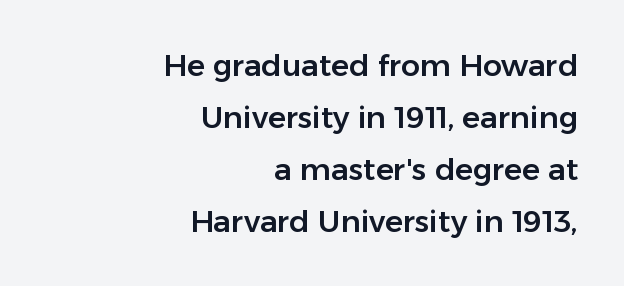
Line endings align vertically; line beginnings do not. No extra tracking has been applied to these lines. Classification — sans serif. The passage shown is not underscored anywhere. Quick note: not italic, upright.
